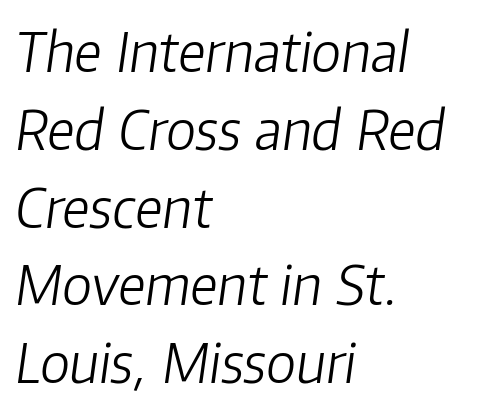
Q: Is the text bold? A: No.
Q: Is the text italic (slanted)? A: Yes, it leans right by about 8 degrees.
Q: Is the text underlined? A: No.
Q: How is the paragraph aligned? A: Left-aligned.
Q: Is the spacing between letters normal or unusually wide? A: Normal.
Q: Is the spacing between lines tight, normal or loose? A: Normal.
Q: Width (condensed, normal, or wide)? A: Normal.
Q: Stroke contrast? A: Low.
Q: x-height? A: Medium.
Q: Monospaced? A: No.
